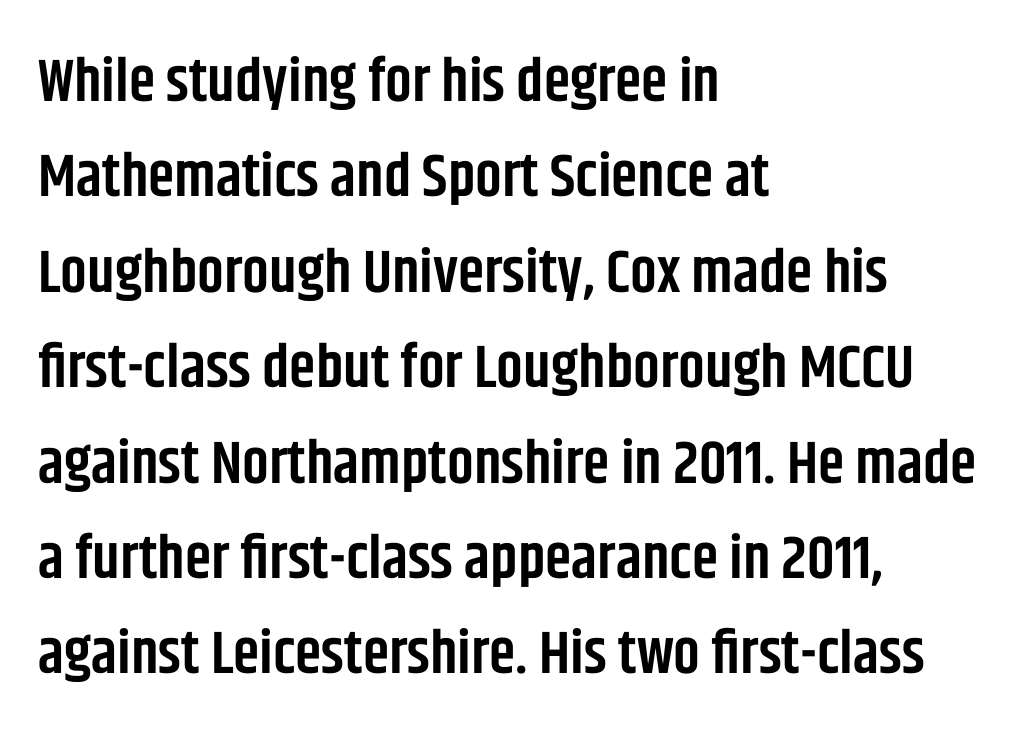
The image shows 60 px semibold, condensed sans-serif type, upright; set left-aligned, normal line spacing (1.59x), normal letter spacing, not underlined; low stroke contrast and a large x-height.
